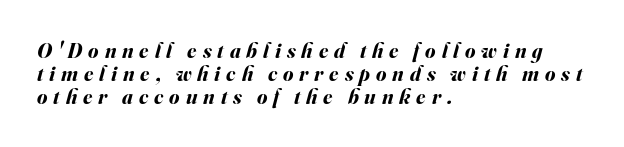
{"italic": "yes", "lean": "right", "slant_degrees": 16, "bold": "yes", "underline": "no", "align": "left", "line_spacing": "tight", "line_spacing_ratio": 1.09, "letter_spacing": "wide", "letter_spacing_em": 0.28, "glyph_px": 21}
